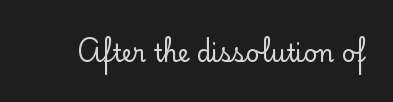
Q: Is the text italic (slanted)? A: No, it is upright.
Q: Is the text underlined? A: No.
Q: Is the spacing between letters normal or unusually wide? A: Normal.
